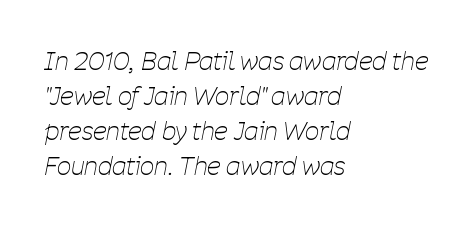
Q: Is the text bold? A: No.
Q: Is the text italic (slanted)? A: Yes, it leans right by about 11 degrees.
Q: Is the text underlined? A: No.
Q: How is the paragraph aligned? A: Left-aligned.
Q: Is the spacing between letters normal or unusually wide? A: Normal.
Q: Is the spacing between lines tight, normal or loose? A: Normal.
